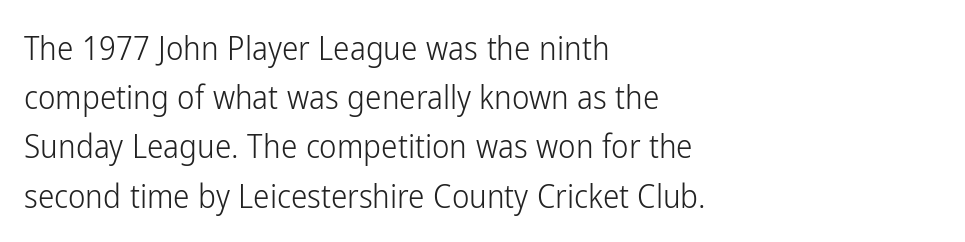
{"serif": "no", "italic": "no", "bold": "no", "weight": "light", "width": "condensed", "stroke_contrast": "low", "x_height": "medium", "monospaced": "no", "underline": "no", "align": "left", "line_spacing": "normal", "line_spacing_ratio": 1.49, "letter_spacing": "normal", "letter_spacing_em": 0.0, "glyph_px": 33}
